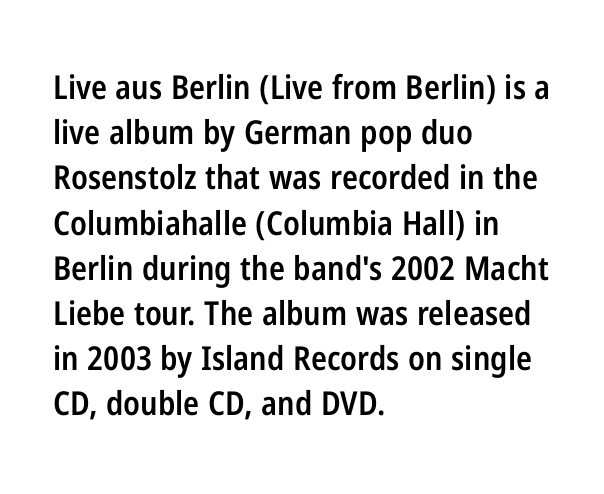
Quick note: not italic, upright. Weight check: semibold — heavier than regular, not quite bold. Line beginnings align vertically; line endings do not. Rule under the text: the space is simply empty. Compared with typical paragraphs, the rows here are spaced about the same. Think of a printed novel: that variable character pitch is what you see here.
